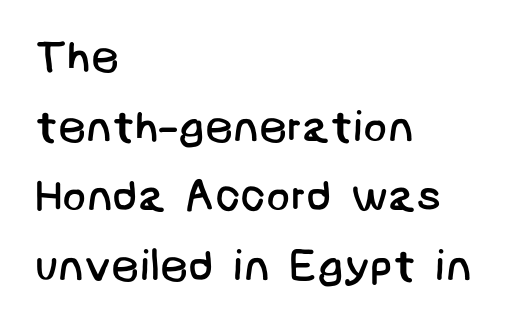
Q: Is the text bold? A: No.
Q: Is the typeface a serif or a sans-serif typeface? A: Sans-serif.
Q: Is the text underlined? A: No.
Q: How is the paragraph aligned? A: Left-aligned.
Q: Is the spacing between letters normal or unusually wide? A: Normal.
Q: Is the spacing between lines tight, normal or loose? A: Normal.
Q: Width (condensed, normal, or wide)? A: Normal.
Q: Stroke contrast? A: Low.
Q: x-height? A: Large.
